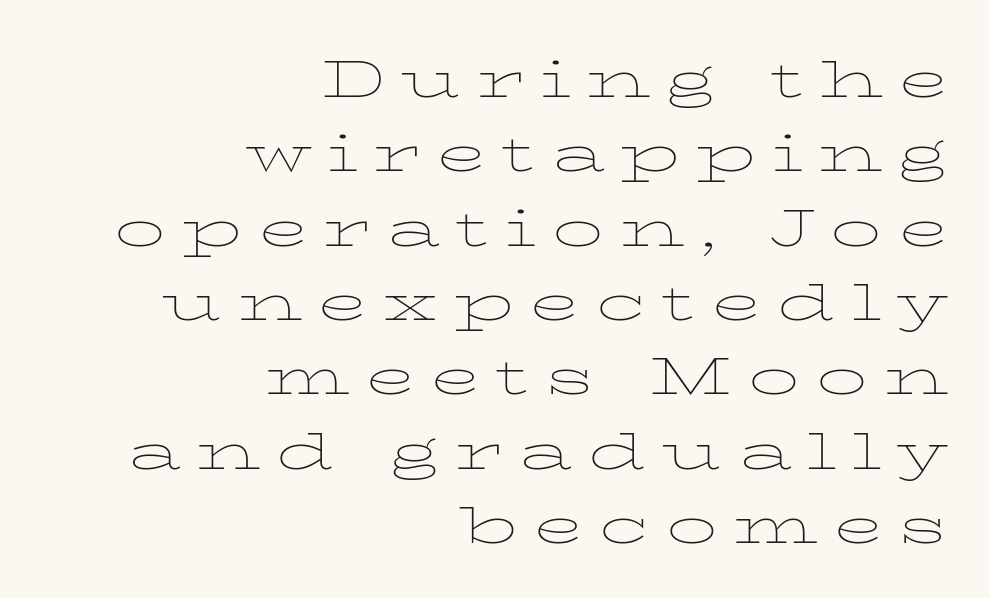
{"italic": "no", "bold": "no", "weight": "thin", "width": "wide", "stroke_contrast": "low", "x_height": "medium", "monospaced": "no", "underline": "no", "align": "right", "line_spacing": "tight", "line_spacing_ratio": 1.11, "letter_spacing": "wide", "letter_spacing_em": 0.22, "glyph_px": 67}
